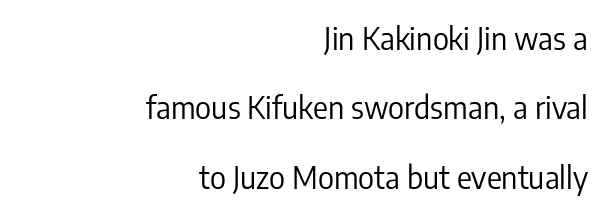
Classification — sans serif. This rendering leaves character spacing at its baseline value. Line endings align vertically; line beginnings do not. Is there much room between lines? Yes — plenty of vertical air separates them. You could not count columns in this text — the font is proportionally spaced.
